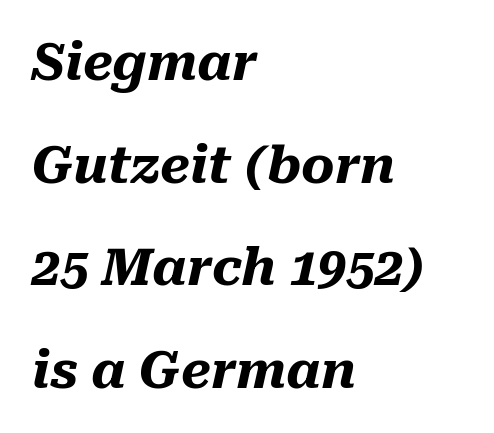
The image shows 51 px heavy type, italic (leaning right); set left-aligned, loose line spacing (2.01x), normal letter spacing, not underlined; medium stroke contrast and a medium x-height.
